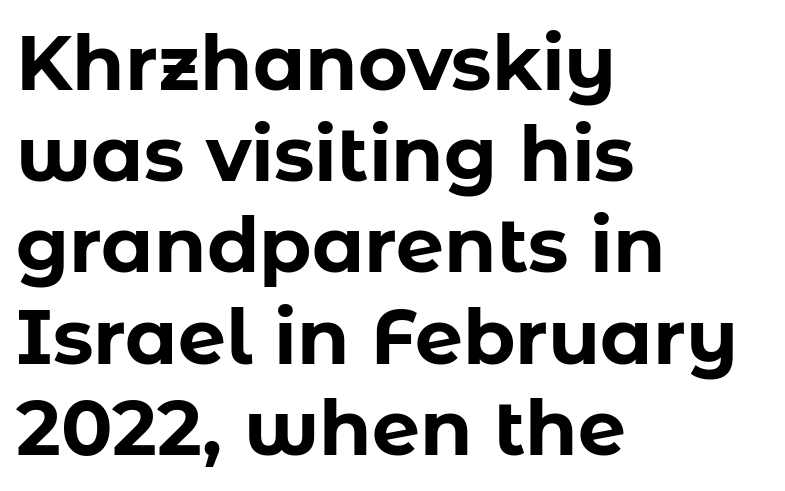
{"serif": "no", "italic": "no", "bold": "yes", "weight": "bold", "width": "normal", "stroke_contrast": "low", "x_height": "medium", "monospaced": "no", "underline": "no", "align": "left", "line_spacing_ratio": 1.2, "letter_spacing": "normal", "letter_spacing_em": 0.0, "glyph_px": 76}
